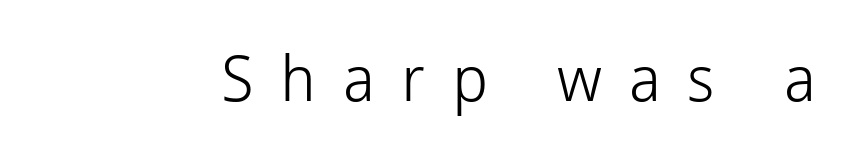
Display-style spreading of the glyphs; the letterfit is very open. Underline: absent. The specimen reads as upright at a glance. Weight class: somewhere from thin through regular.
